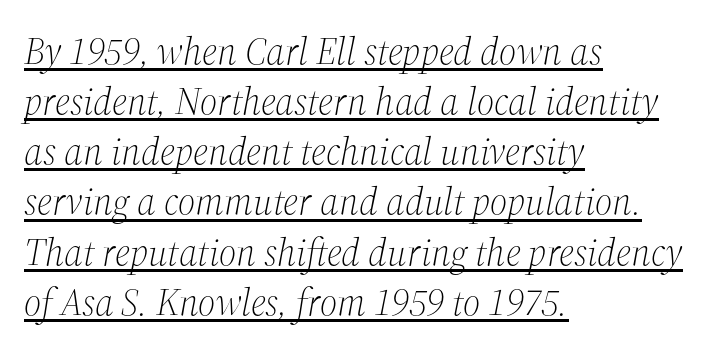
The image shows 38 px light serif type, italic (leaning right); set left-aligned, normal line spacing (1.32x), normal letter spacing, underlined; medium stroke contrast and a medium x-height.
